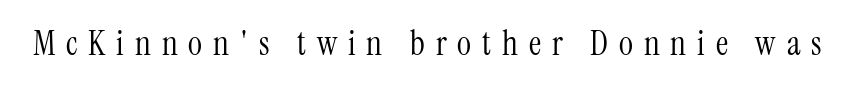
Q: Is the text bold? A: No.
Q: Is the text italic (slanted)? A: No, it is upright.
Q: Is the typeface a serif or a sans-serif typeface? A: Serif.
Q: Is the text underlined? A: No.
Q: Is the spacing between letters normal or unusually wide? A: Unusually wide.
Q: Width (condensed, normal, or wide)? A: Condensed.
Q: Stroke contrast? A: Medium.
Q: x-height? A: Medium.
Q: Monospaced? A: No.
